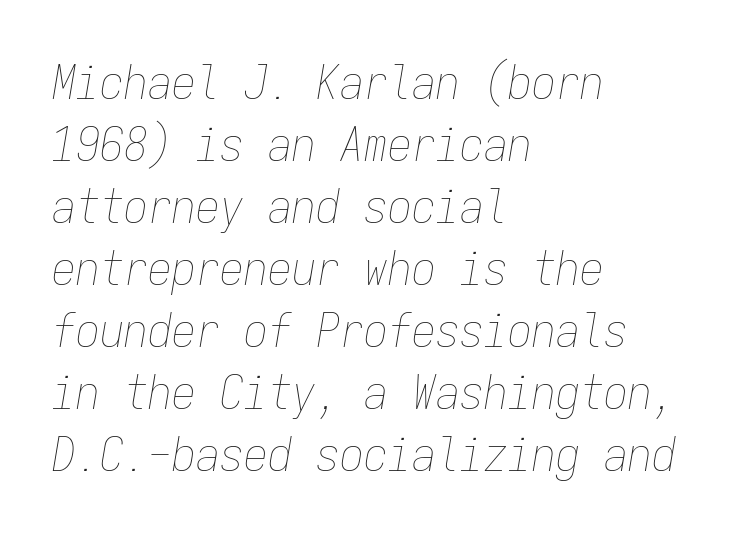
This sample uses an oblique cut, with every glyph tilted off the vertical. The typesetter chose a ragged-right arrangement here. You could count columns in this text — the font is strictly monospaced. Beneath every word, the page is bare.
